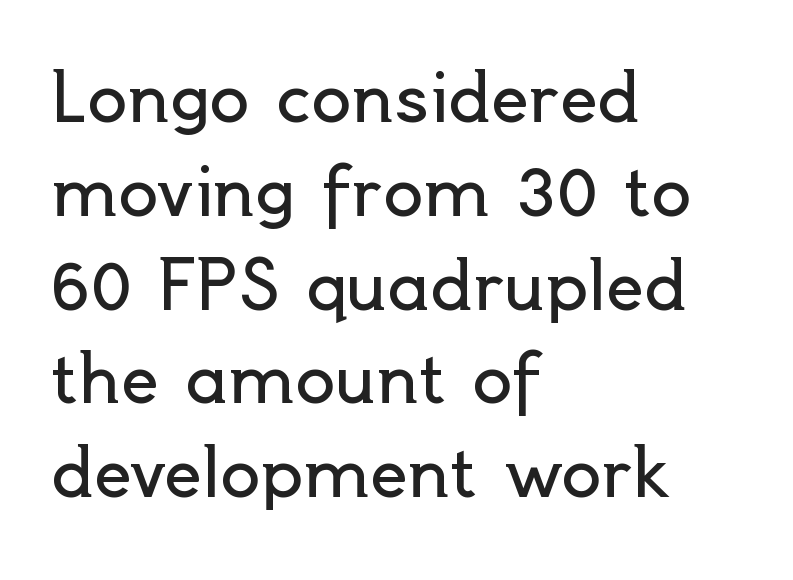
Q: Is the text bold? A: No.
Q: Is the text italic (slanted)? A: No, it is upright.
Q: Is the typeface a serif or a sans-serif typeface? A: Sans-serif.
Q: Is the text underlined? A: No.
Q: How is the paragraph aligned? A: Left-aligned.
Q: Is the spacing between letters normal or unusually wide? A: Normal.
Q: Is the spacing between lines tight, normal or loose? A: Normal.
Q: Width (condensed, normal, or wide)? A: Normal.
Q: x-height? A: Small.
Q: Monospaced? A: No.
